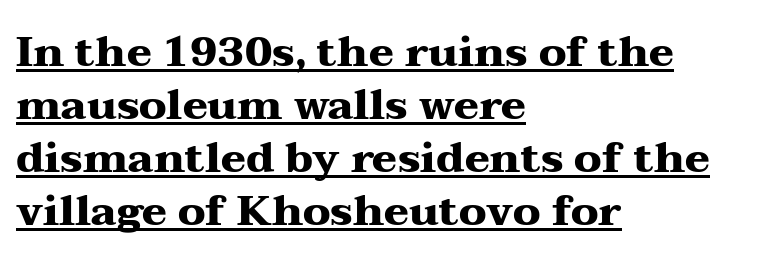
Q: Is the text bold? A: Yes.
Q: Is the text italic (slanted)? A: No, it is upright.
Q: Is the typeface a serif or a sans-serif typeface? A: Serif.
Q: Is the text underlined? A: Yes.
Q: How is the paragraph aligned? A: Left-aligned.
Q: Is the spacing between letters normal or unusually wide? A: Normal.
Q: Is the spacing between lines tight, normal or loose? A: Normal.
Q: Width (condensed, normal, or wide)? A: Wide.
Q: Stroke contrast? A: Medium.
Q: x-height? A: Medium.
Q: Monospaced? A: No.
